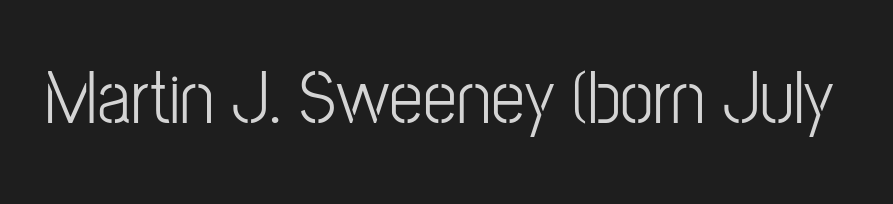
The image shows 76 px light, condensed sans-serif type, upright; set normal letter spacing, not underlined; low stroke contrast and a medium x-height.
